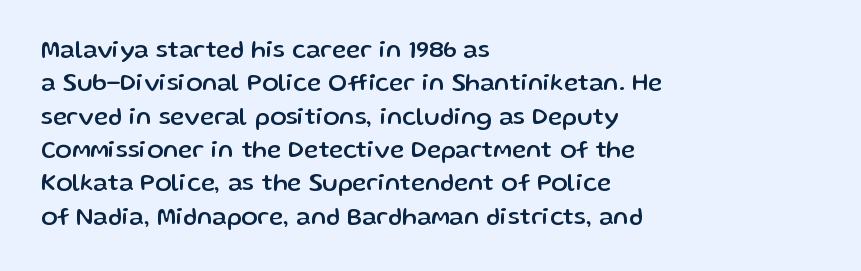
The image shows 24 px text type, upright; set left-aligned, normal line spacing (1.39x), normal letter spacing, not underlined.
